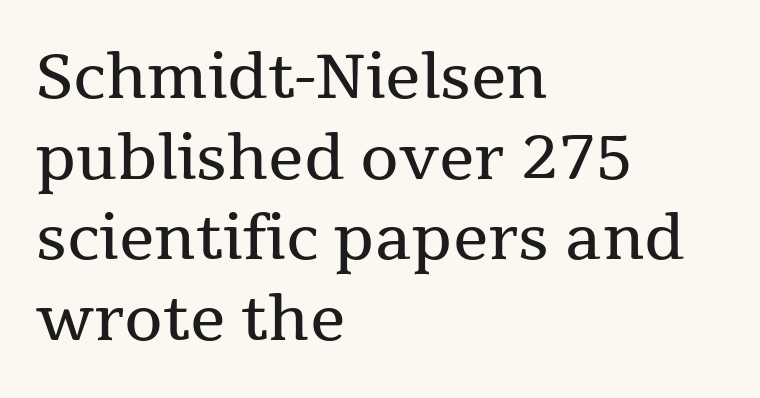
The image shows 62 px regular-weight serif type, upright; set left-aligned, normal line spacing (1.3x), normal letter spacing, not underlined; medium stroke contrast and a medium x-height.
